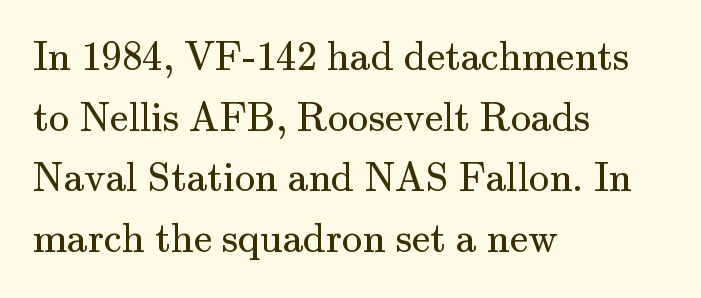
The image shows 41 px regular-weight serif type, upright; set left-aligned, normal line spacing (1.48x), normal letter spacing, not underlined; medium stroke contrast and a small x-height.
